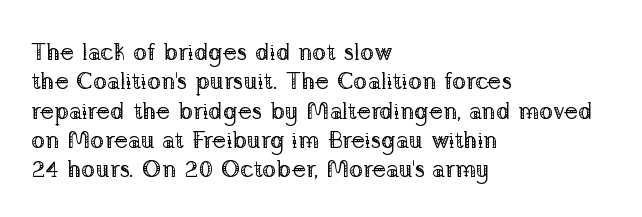
{"italic": "no", "bold": "no", "underline": "no", "align": "left", "line_spacing_ratio": 1.22, "letter_spacing": "normal", "letter_spacing_em": 0.0, "glyph_px": 24}
